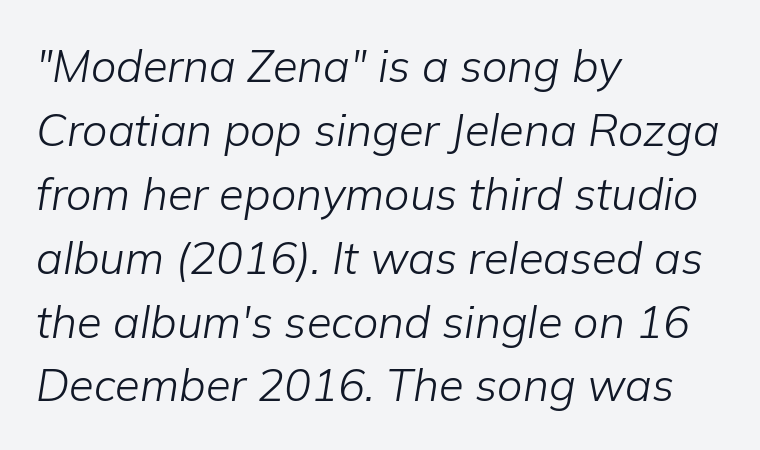
Q: Is the text bold? A: No.
Q: Is the text italic (slanted)? A: Yes, it leans right by about 9 degrees.
Q: Is the text underlined? A: No.
Q: How is the paragraph aligned? A: Left-aligned.
Q: Is the spacing between letters normal or unusually wide? A: Normal.
Q: Is the spacing between lines tight, normal or loose? A: Normal.
Q: Width (condensed, normal, or wide)? A: Normal.
Q: Stroke contrast? A: Low.
Q: x-height? A: Medium.
Q: Monospaced? A: No.
